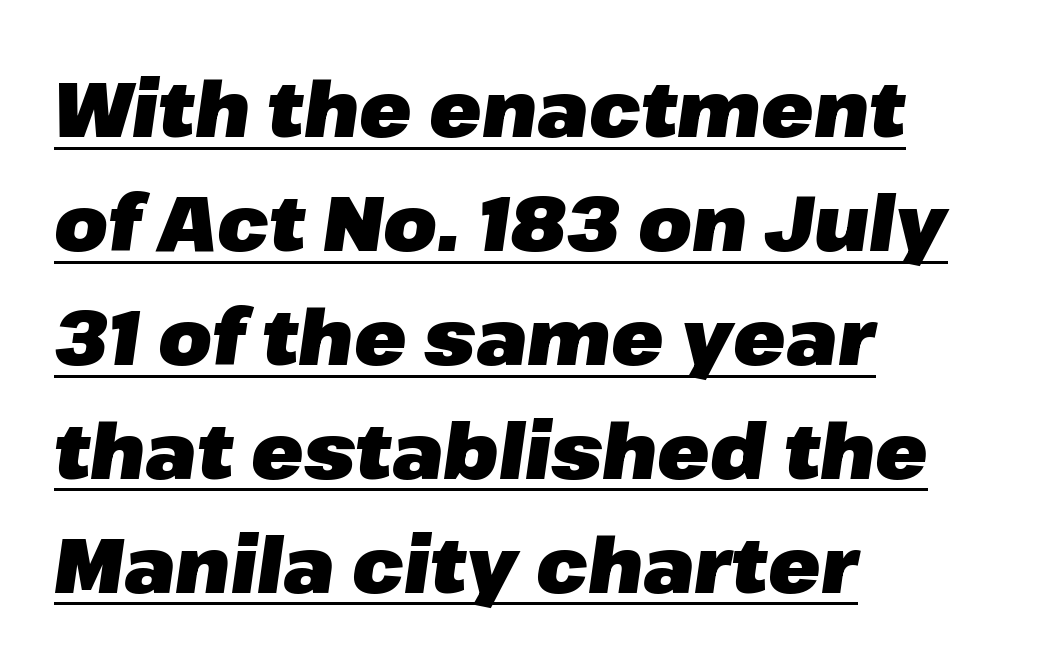
The letters are slanted; this is an italic face. Letter spacing: default. Looks like someone drew a line under every word here. The letters advance in unequal steps, a hallmark of proportional type. How would I describe the line gaps? Plain and ordinary.
